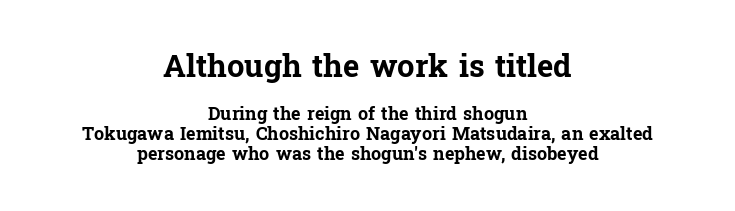
{"serif": "yes", "italic": "no", "bold": "yes", "weight": "bold", "width": "normal", "stroke_contrast": "low", "x_height": "medium", "monospaced": "no", "underline": "no", "align": "center", "line_spacing": "tight", "line_spacing_ratio": 1.11, "letter_spacing": "normal", "letter_spacing_em": 0.0, "larger_block": "first", "size_ratio": 1.72, "glyph_px": 31}
